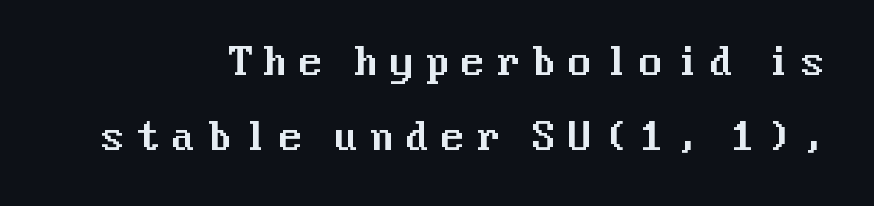
Q: Is the text italic (slanted)? A: No, it is upright.
Q: Is the typeface a serif or a sans-serif typeface? A: Sans-serif.
Q: Is the text underlined? A: No.
Q: How is the paragraph aligned? A: Right-aligned.
Q: Is the spacing between letters normal or unusually wide? A: Unusually wide.
Q: Is the spacing between lines tight, normal or loose? A: Loose.
Q: Width (condensed, normal, or wide)? A: Normal.
Q: Stroke contrast? A: Medium.
Q: x-height? A: Medium.
